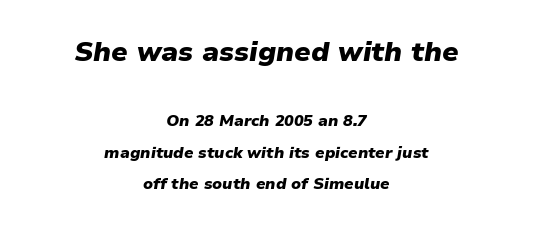
Q: Is the text bold? A: Yes.
Q: Is the text italic (slanted)? A: Yes, it leans right by about 9 degrees.
Q: Is the text underlined? A: No.
Q: How is the paragraph aligned? A: Centered.
Q: Is the spacing between letters normal or unusually wide? A: Normal.
Q: Is the spacing between lines tight, normal or loose? A: Loose.
Q: Which block of text is set in a larger size, the first (top) or the second (bottom)? A: The first (top) one.
Q: Width (condensed, normal, or wide)? A: Normal.
Q: Stroke contrast? A: Low.
Q: x-height? A: Medium.
Q: Monospaced? A: No.
